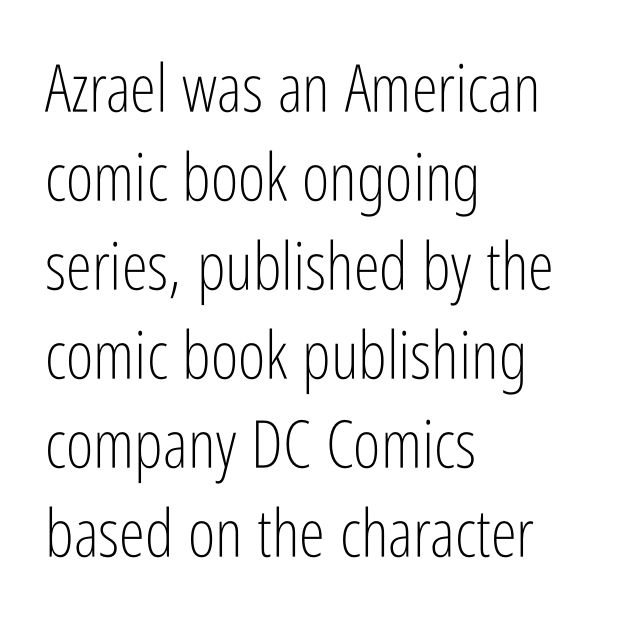
Q: Is the text bold? A: No.
Q: Is the text italic (slanted)? A: No, it is upright.
Q: Is the typeface a serif or a sans-serif typeface? A: Sans-serif.
Q: Is the text underlined? A: No.
Q: How is the paragraph aligned? A: Left-aligned.
Q: Is the spacing between letters normal or unusually wide? A: Normal.
Q: Is the spacing between lines tight, normal or loose? A: Normal.
Q: Width (condensed, normal, or wide)? A: Condensed.
Q: Stroke contrast? A: Low.
Q: x-height? A: Medium.
Q: Monospaced? A: No.
